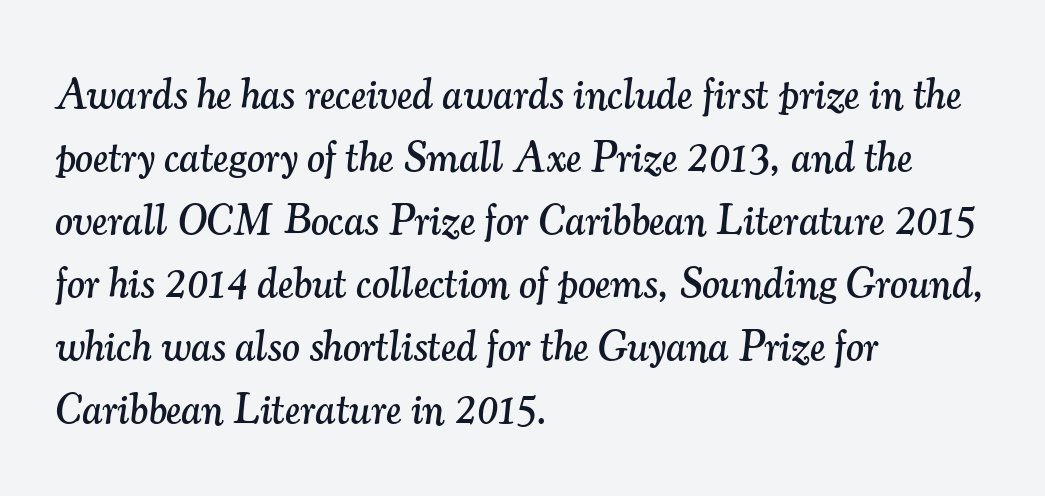
The letters carry serifs — small finishing strokes at the ends of their stems. Does the leading feel generous? No, just average. The setting favours the left margin, as ordinary paragraphs usually do. Type without underlining. Think of a printed novel: that variable character pitch is what you see here.
